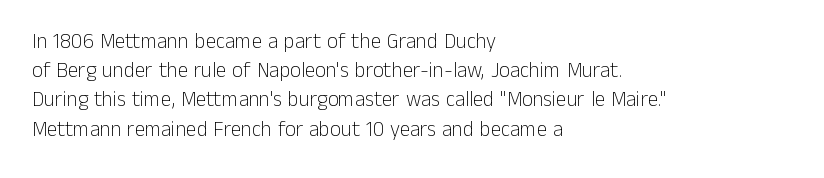
Tracking here is standard; glyphs follow each other at the usual distance. Heft: none added — not bold. These lines are set flush left with a ragged right edge. The letters stand straight up with perfectly vertical stems. Has an underline been added? It has not.
